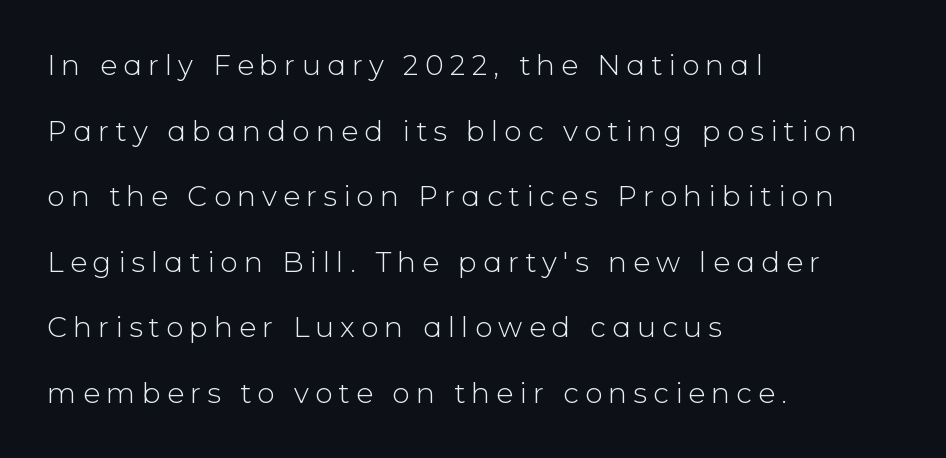
The image shows 28 px light sans-serif type, upright; set left-aligned, loose line spacing (2.34x), unusually wide letter spacing (+0.22 em), not underlined; low stroke contrast and a medium x-height.
